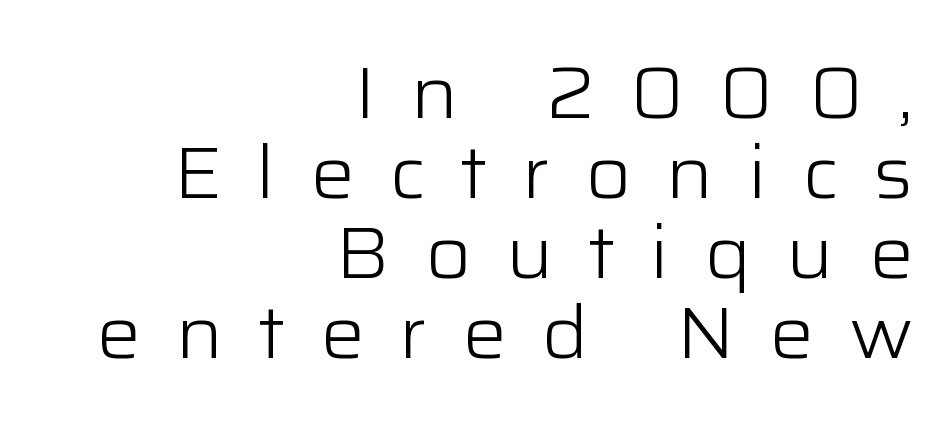
{"serif": "no", "italic": "no", "bold": "no", "weight": "light", "width": "normal", "stroke_contrast": "low", "x_height": "medium", "monospaced": "no", "underline": "no", "align": "right", "line_spacing": "tight", "line_spacing_ratio": 1.08, "letter_spacing": "wide", "letter_spacing_em": 0.47, "glyph_px": 74}
